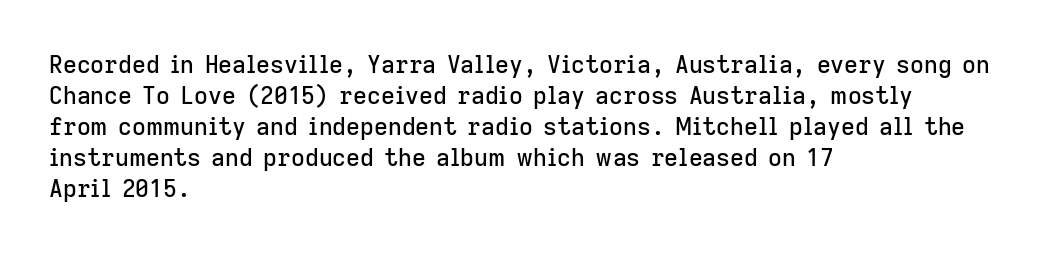
The image shows 24 px text type, upright; set left-aligned, normal line spacing (1.29x), normal letter spacing, not underlined.
